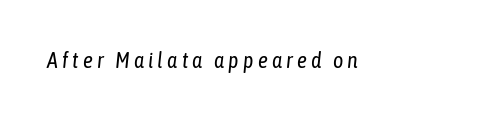
The image shows 22 px text type, italic (leaning right); set not underlined.
